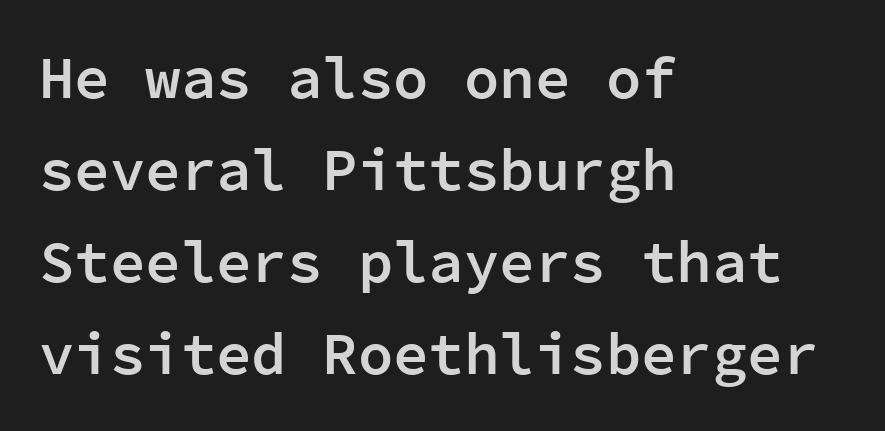
Q: Is the text bold? A: Semi-bold.
Q: Is the text italic (slanted)? A: No, it is upright.
Q: Is the typeface a serif or a sans-serif typeface? A: Sans-serif.
Q: Is the text underlined? A: No.
Q: How is the paragraph aligned? A: Left-aligned.
Q: Is the spacing between letters normal or unusually wide? A: Normal.
Q: Is the spacing between lines tight, normal or loose? A: Normal.
Q: Width (condensed, normal, or wide)? A: Normal.
Q: Stroke contrast? A: Low.
Q: x-height? A: Medium.
Q: Monospaced? A: Yes.
